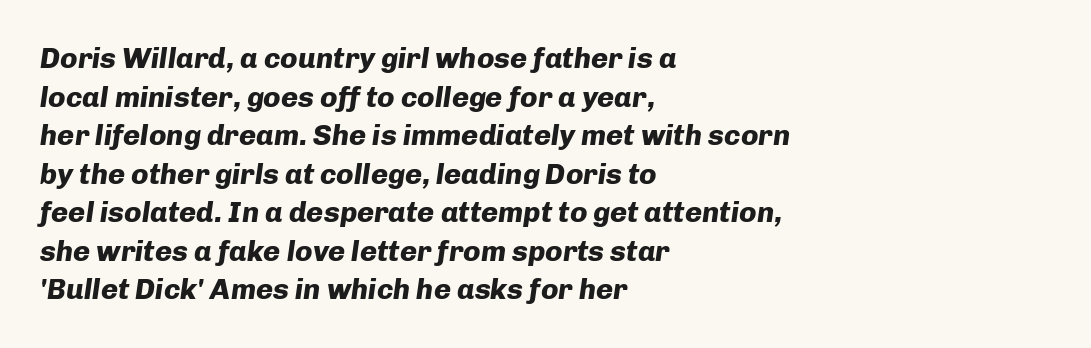
{"italic": "yes", "lean": "right", "slant_degrees": 8, "bold": "yes", "weight": "heavy", "width": "normal", "stroke_contrast": "low", "x_height": "medium", "monospaced": "no", "underline": "no", "align": "left", "line_spacing": "normal", "line_spacing_ratio": 1.33, "letter_spacing": "normal", "letter_spacing_em": 0.0, "glyph_px": 29}
